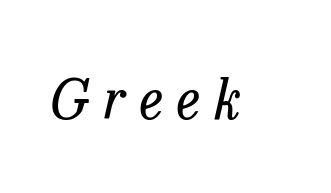
{"serif": "yes", "italic": "yes", "lean": "right", "slant_degrees": 13, "bold": "no", "weight": "regular", "width": "normal", "stroke_contrast": "low", "x_height": "medium", "monospaced": "no", "underline": "no", "letter_spacing": "wide", "letter_spacing_em": 0.26, "glyph_px": 54}
